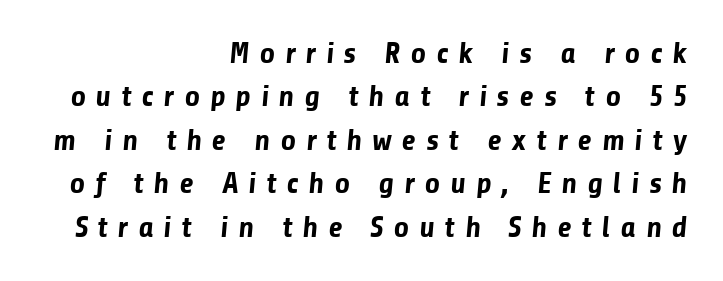
The tracking reads as deliberately expanded to a designer's eye. A typesetter would call this leading conventional body-copy spacing. Caption: multi-line text, flush right, ragged left. The characters look thick and weighty, a clear bold. The passage shown is typed in a proportional face where columns would drift. Only glyphs here, with clear space below each row.
